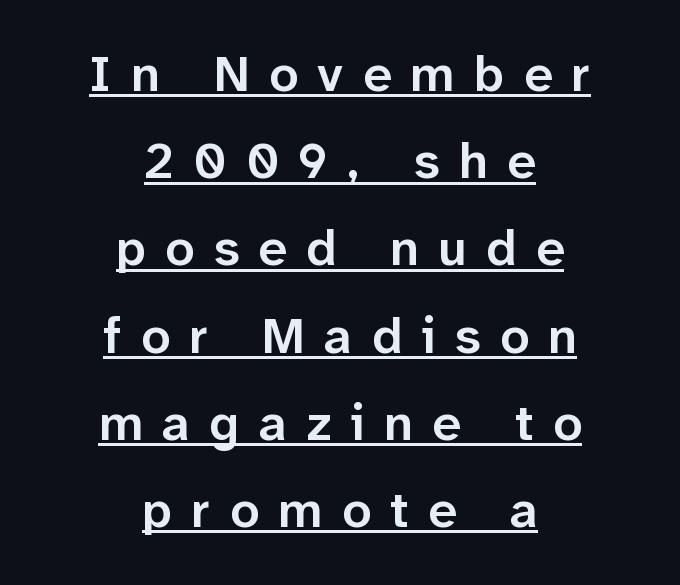
Emphasis by weight is partial: semibold. Proportional: the letters do not fall into vertical columns. The tracking jumps out immediately: characters are airy and widely separated. Has an underline been added? It has. Do the letters lean? They stand straight. Typographically, this falls in the sans-serif category.
